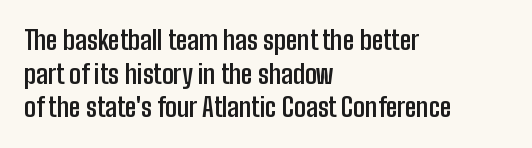
The image shows 26 px bold type, upright; set left-aligned, normal line spacing (1.29x), normal letter spacing, not underlined.
